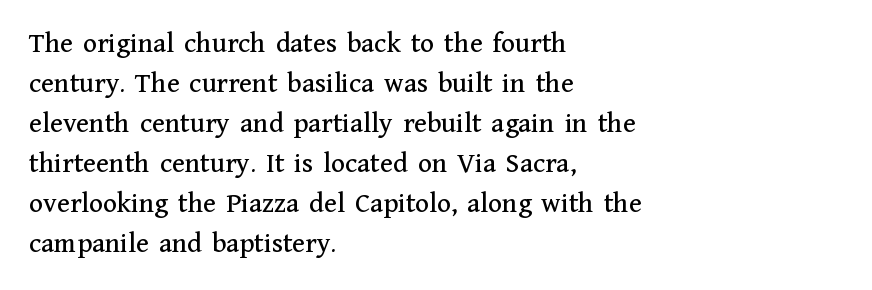
{"serif": "yes", "italic": "no", "width": "normal", "stroke_contrast": "medium", "x_height": "medium", "monospaced": "no", "underline": "no", "align": "left", "line_spacing": "normal", "line_spacing_ratio": 1.38, "letter_spacing": "normal", "letter_spacing_em": 0.0, "glyph_px": 29}
